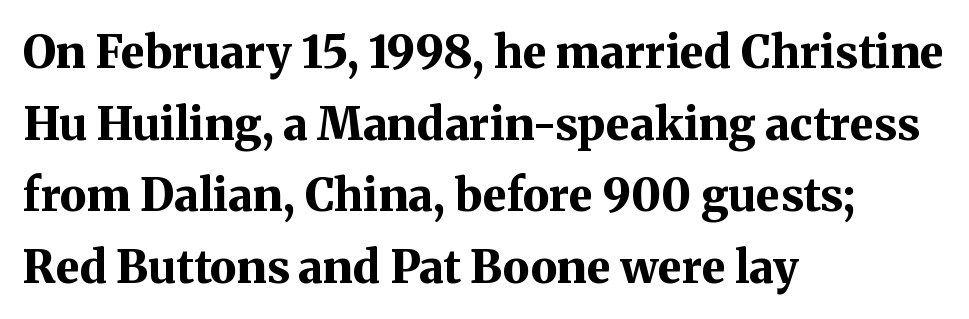
{"serif": "yes", "italic": "no", "bold": "yes", "weight": "bold", "width": "normal", "stroke_contrast": "medium", "x_height": "medium", "monospaced": "no", "underline": "no", "align": "left", "line_spacing": "normal", "line_spacing_ratio": 1.59, "letter_spacing": "normal", "letter_spacing_em": 0.0, "glyph_px": 45}
